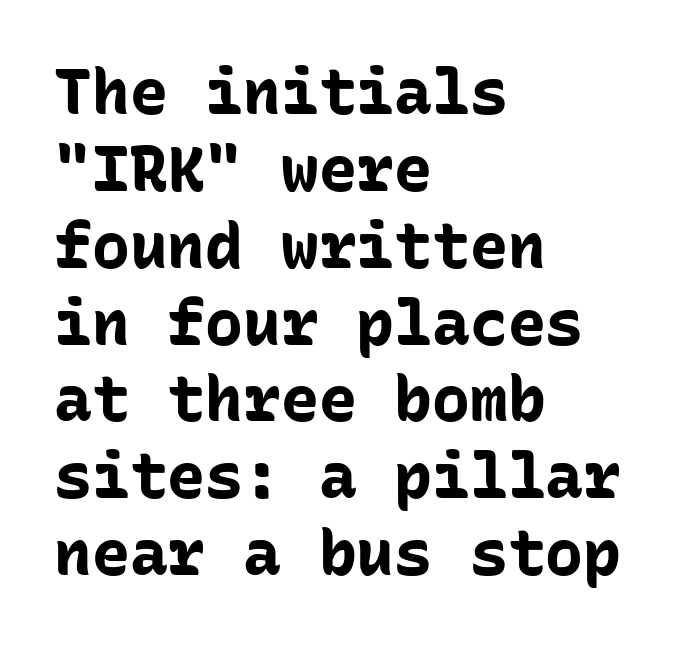
Underline: absent. The letters stand upright; this is a roman face. The letters march in equal steps, a hallmark of fixed-pitch type. The designer went with a sans here, leaving each stem footless. Weight: bold. Each line starts at the same left margin while the right side varies.
